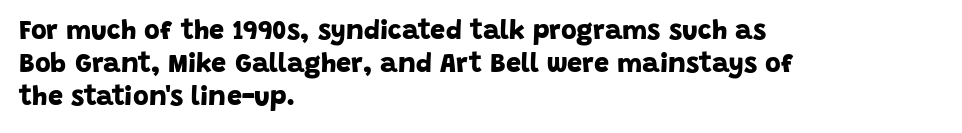
Q: Is the text bold? A: Yes.
Q: Is the text underlined? A: No.
Q: How is the paragraph aligned? A: Left-aligned.
Q: Is the spacing between letters normal or unusually wide? A: Normal.
